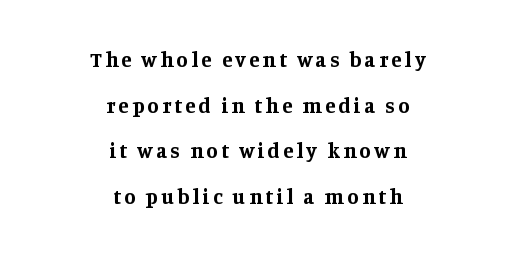
The image shows 21 px bold type, upright; set centered, loose line spacing (2.17x), not underlined.
